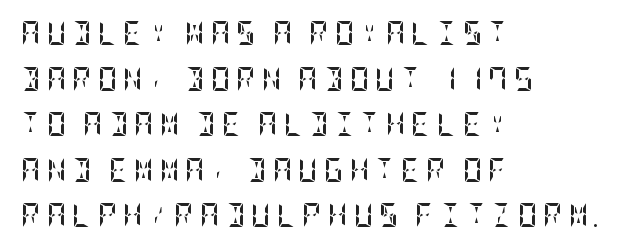
Q: Is the text bold? A: Yes.
Q: Is the text italic (slanted)? A: No, it is upright.
Q: Is the text underlined? A: No.
Q: How is the paragraph aligned? A: Left-aligned.
Q: Is the spacing between letters normal or unusually wide? A: Unusually wide.
Q: Is the spacing between lines tight, normal or loose? A: Loose.
